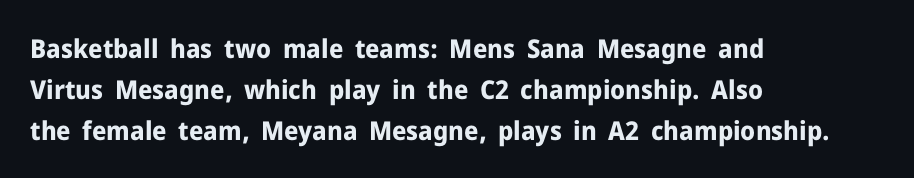
Q: Is the text bold? A: Yes.
Q: Is the text italic (slanted)? A: No, it is upright.
Q: Is the text underlined? A: No.
Q: How is the paragraph aligned? A: Left-aligned.
Q: Is the spacing between letters normal or unusually wide? A: Normal.
Q: Is the spacing between lines tight, normal or loose? A: Normal.
